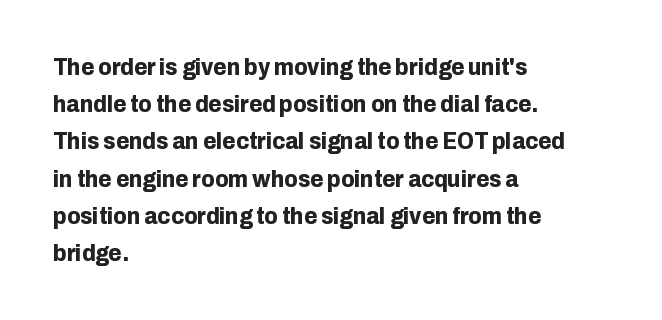
{"italic": "no", "bold": "yes", "underline": "no", "align": "left", "line_spacing": "normal", "line_spacing_ratio": 1.55, "letter_spacing": "normal", "letter_spacing_em": 0.0, "glyph_px": 24}
